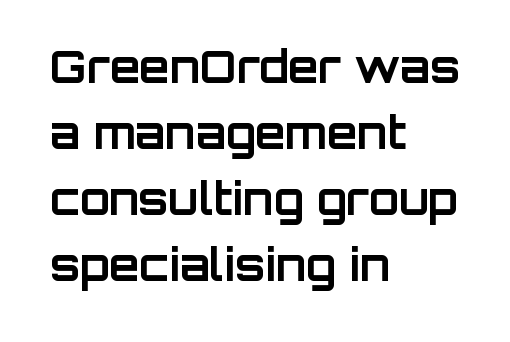
Character widths vary here, with narrow letters taking less room than wide ones. Typographic density is high because the face is bold. Leftover space on each line is placed entirely after the last word. The vertical gap from one line to the next is medium. This rendering features lettering with no underline. A sans-serif font was chosen for this passage.
